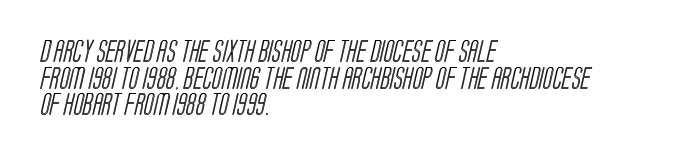
Left-aligned paragraph, ragged on the right. Descenders are the only things crossing below the line. A typesetter would call this zero additional tracking.
